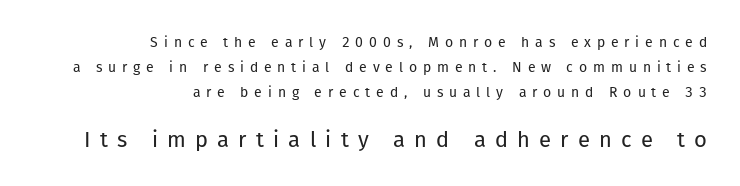
The image shows 22 px text type, upright; set right-aligned, line spacing 1.79x, unusually wide letter spacing (+0.42 em), not underlined; the second (bottom) block is 1.57x larger.
